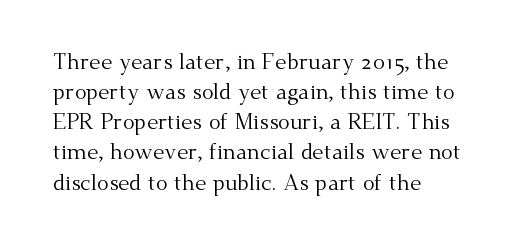
The letterforms sit shoulder to shoulder at normal distance. The space directly below the letters is spotless. Counters stay open thanks to moderate or lighter strokes. The vertical gap from one line to the next is medium. Ascenders rise straight up at ninety degrees. The ragged edge is on the right, which tells us the setting is flush left.
